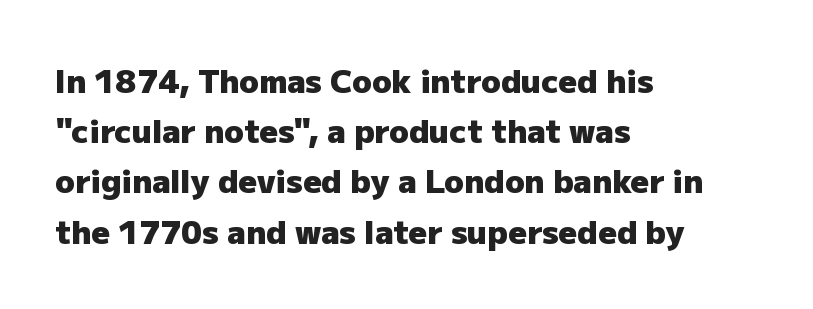
Q: Is the text bold? A: Yes.
Q: Is the text italic (slanted)? A: No, it is upright.
Q: Is the typeface a serif or a sans-serif typeface? A: Sans-serif.
Q: Is the text underlined? A: No.
Q: How is the paragraph aligned? A: Left-aligned.
Q: Is the spacing between letters normal or unusually wide? A: Normal.
Q: Is the spacing between lines tight, normal or loose? A: Normal.
Q: Width (condensed, normal, or wide)? A: Normal.
Q: Stroke contrast? A: Low.
Q: x-height? A: Medium.
Q: Monospaced? A: No.
